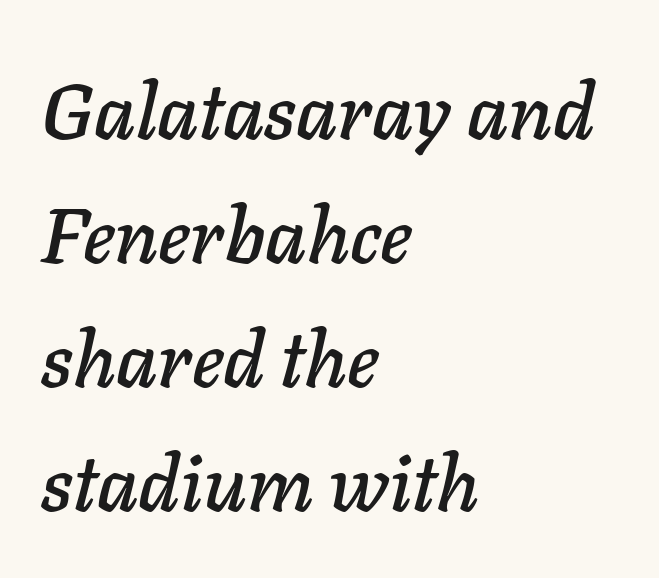
Q: Is the text italic (slanted)? A: Yes, it leans right by about 11 degrees.
Q: Is the text underlined? A: No.
Q: How is the paragraph aligned? A: Left-aligned.
Q: Is the spacing between letters normal or unusually wide? A: Normal.
Q: Is the spacing between lines tight, normal or loose? A: Normal.
Q: Width (condensed, normal, or wide)? A: Normal.
Q: Stroke contrast? A: Low.
Q: x-height? A: Medium.
Q: Monospaced? A: No.
